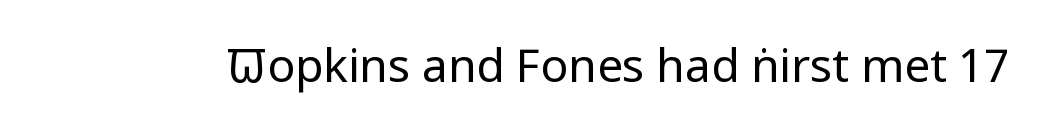
I'd call this a sans setting — the letters go barefoot. The letterforms sit at book weight or below. The rendering uses natural spacing where letterforms have individual widths. Words float on clear page, feet unadorned.
